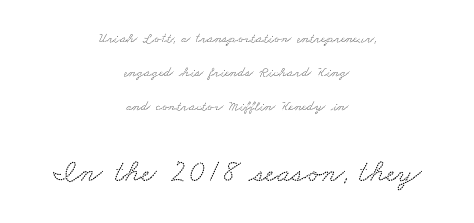
{"width": "wide", "stroke_contrast": "low", "x_height": "small", "monospaced": "no", "underline": "no", "align": "center", "line_spacing": "loose", "line_spacing_ratio": 2.43, "letter_spacing": "normal", "letter_spacing_em": 0.0, "larger_block": "second", "size_ratio": 2.21, "glyph_px": 31}
